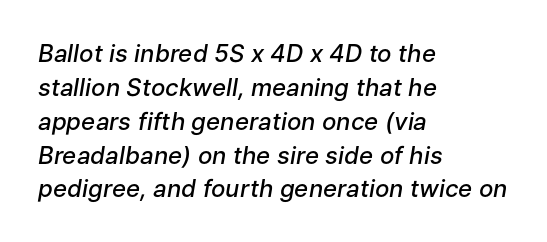
Q: Is the text bold? A: Semi-bold.
Q: Is the text italic (slanted)? A: Yes, it leans right by about 9 degrees.
Q: Is the text underlined? A: No.
Q: How is the paragraph aligned? A: Left-aligned.
Q: Is the spacing between letters normal or unusually wide? A: Normal.
Q: Is the spacing between lines tight, normal or loose? A: Normal.
